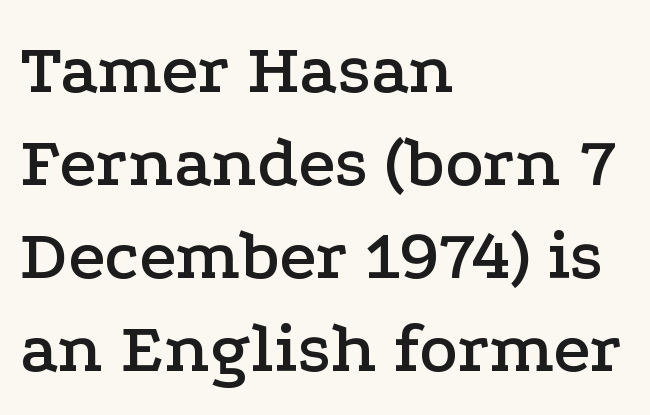
Q: Is the text italic (slanted)? A: No, it is upright.
Q: Is the typeface a serif or a sans-serif typeface? A: Serif.
Q: Is the text underlined? A: No.
Q: How is the paragraph aligned? A: Left-aligned.
Q: Is the spacing between letters normal or unusually wide? A: Normal.
Q: Is the spacing between lines tight, normal or loose? A: Normal.
Q: Width (condensed, normal, or wide)? A: Wide.
Q: Stroke contrast? A: Low.
Q: x-height? A: Medium.
Q: Monospaced? A: No.
